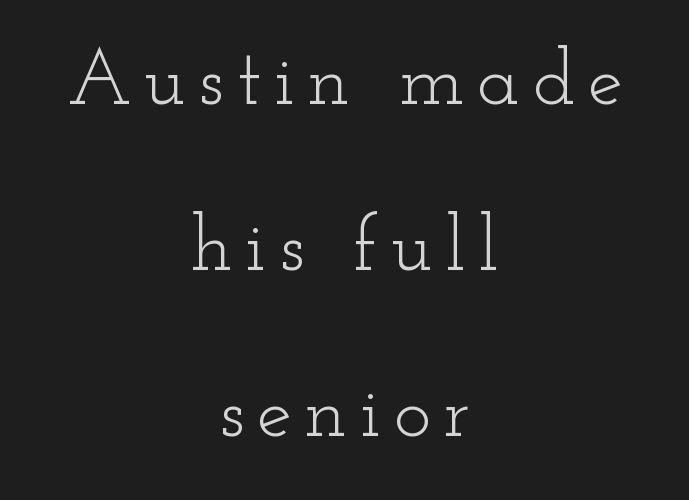
The image shows 79 px light, wide serif type, upright; set centered, loose line spacing (2.1x), not underlined; low stroke contrast and a small x-height.
